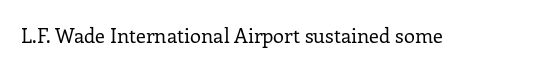
Posture: upright roman. Short note: letters normally spaced. The weight would be labelled regular, book, light, or lighter still. Lines of text with bare space underneath.
